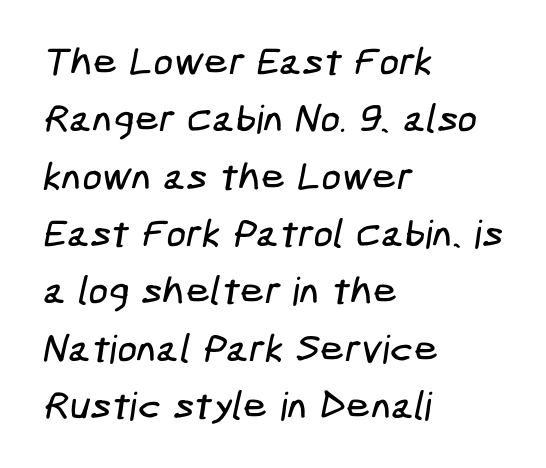
Q: Is the typeface a serif or a sans-serif typeface? A: Sans-serif.
Q: Is the text underlined? A: No.
Q: How is the paragraph aligned? A: Left-aligned.
Q: Is the spacing between letters normal or unusually wide? A: Normal.
Q: Is the spacing between lines tight, normal or loose? A: Normal.
Q: Width (condensed, normal, or wide)? A: Condensed.
Q: Stroke contrast? A: Low.
Q: x-height? A: Medium.
